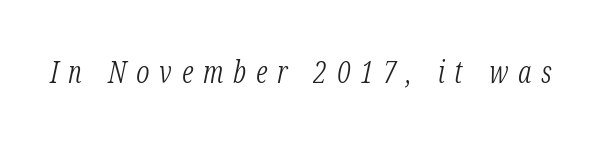
The image shows 30 px light, condensed serif type, italic (leaning right); set unusually wide letter spacing (+0.33 em), not underlined; low stroke contrast and a medium x-height.
